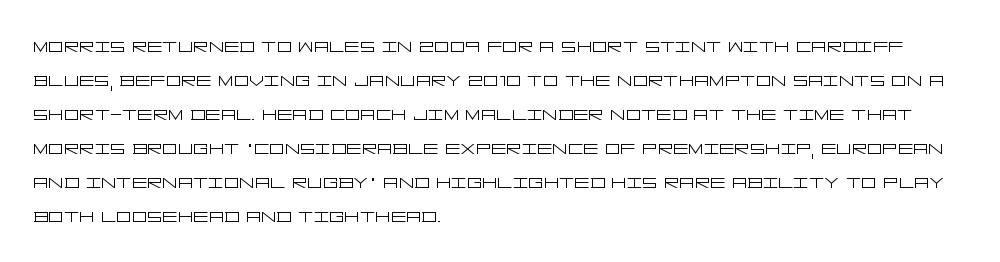
Q: Is the text bold? A: No.
Q: Is the text italic (slanted)? A: No, it is upright.
Q: Is the text underlined? A: No.
Q: How is the paragraph aligned? A: Left-aligned.
Q: Is the spacing between letters normal or unusually wide? A: Normal.
Q: Is the spacing between lines tight, normal or loose? A: Normal.
